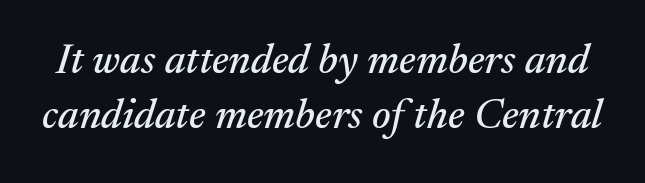
The image shows 42 px serif type, italic (leaning right); set normal line spacing (1.31x), normal letter spacing, not underlined; medium stroke contrast and a medium x-height.
